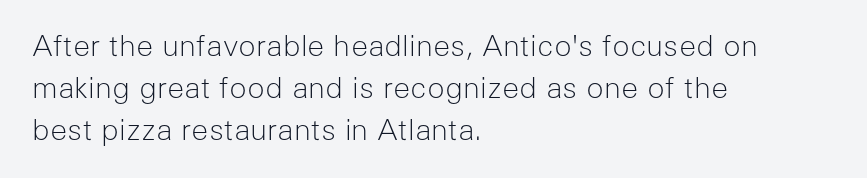
{"serif": "no", "italic": "no", "bold": "no", "weight": "light", "width": "normal", "stroke_contrast": "low", "x_height": "medium", "monospaced": "no", "underline": "no", "align": "left", "line_spacing": "normal", "line_spacing_ratio": 1.44, "letter_spacing": "normal", "letter_spacing_em": 0.0, "glyph_px": 29}
